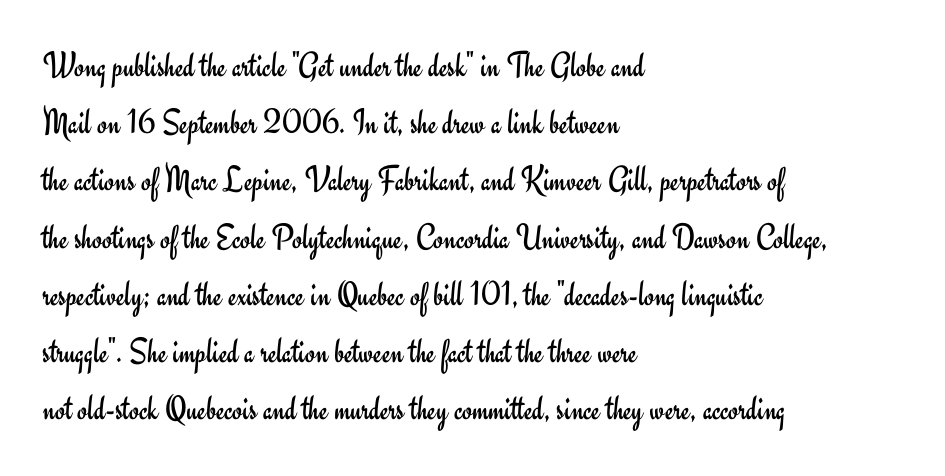
{"serif": "no", "bold": "no", "weight": "regular", "width": "normal", "stroke_contrast": "low", "x_height": "small", "monospaced": "no", "underline": "no", "align": "left", "line_spacing": "normal", "line_spacing_ratio": 1.59, "letter_spacing": "normal", "letter_spacing_em": 0.0, "glyph_px": 36}
